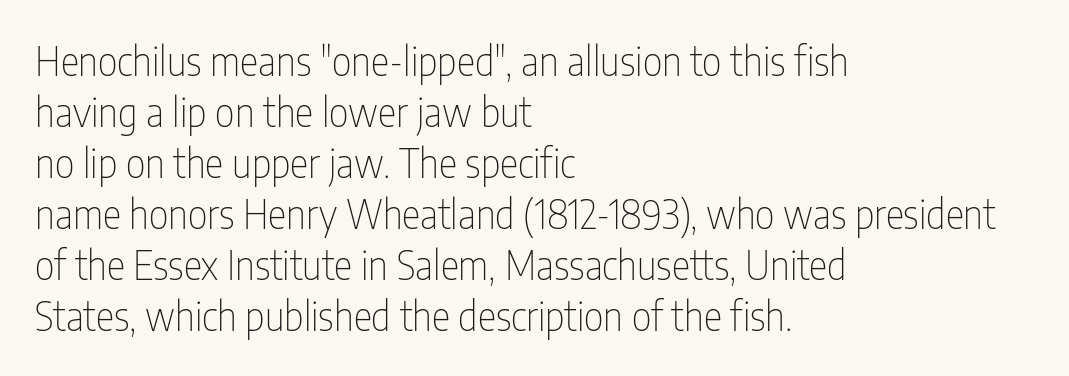
Is this a fixed-width face? No — the glyphs have proportional, varying widths. Is this a heavy cut? Hardly; it is regular or lighter. Leading matches the norm, producing a regular column. Inter-character spacing is left at the font's built-in metrics.
